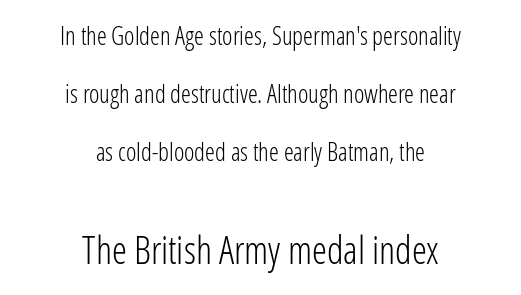
The image shows 38 px light, condensed sans-serif type, upright; set centered, loose line spacing (2.33x), normal letter spacing, not underlined; the second (bottom) block is 1.52x larger; low stroke contrast and a medium x-height.
